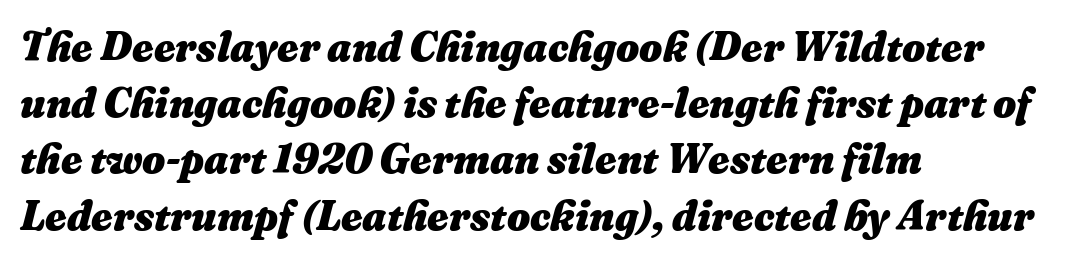
Q: Is the text bold? A: Yes.
Q: Is the text italic (slanted)? A: Yes, it leans right by about 16 degrees.
Q: Is the text underlined? A: No.
Q: How is the paragraph aligned? A: Left-aligned.
Q: Is the spacing between letters normal or unusually wide? A: Normal.
Q: Is the spacing between lines tight, normal or loose? A: Normal.
Q: Width (condensed, normal, or wide)? A: Normal.
Q: Stroke contrast? A: Medium.
Q: x-height? A: Medium.
Q: Monospaced? A: No.
